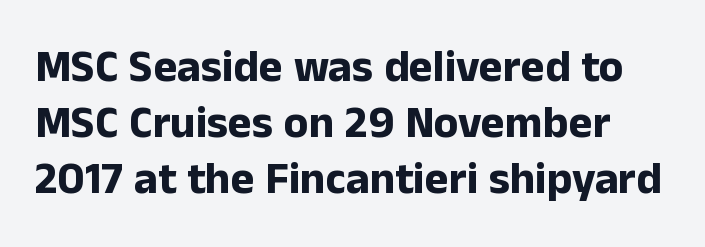
Q: Is the text bold? A: Yes.
Q: Is the text italic (slanted)? A: No, it is upright.
Q: Is the typeface a serif or a sans-serif typeface? A: Sans-serif.
Q: Is the text underlined? A: No.
Q: Is the spacing between letters normal or unusually wide? A: Normal.
Q: Width (condensed, normal, or wide)? A: Normal.
Q: Stroke contrast? A: Low.
Q: x-height? A: Medium.
Q: Monospaced? A: No.
